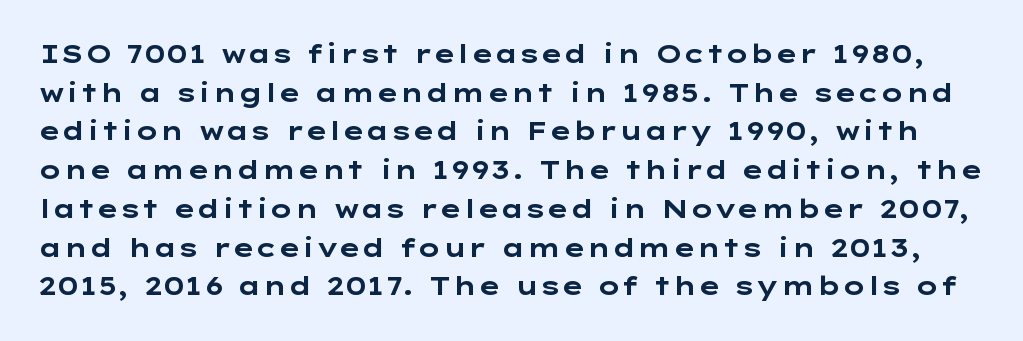
{"italic": "no", "bold": "yes", "underline": "no", "line_spacing": "normal", "line_spacing_ratio": 1.55, "letter_spacing": "normal", "letter_spacing_em": 0.0, "glyph_px": 25}
